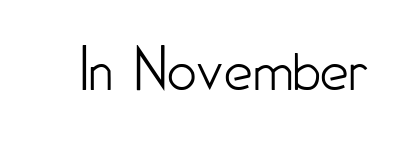
The letters stand straight up with perfectly vertical stems. Character widths vary here, with narrow letters taking less room than wide ones. The gaps between neighbouring characters are ordinary and unremarkable. This reads as an unemphasized weight, regular at the heaviest.
